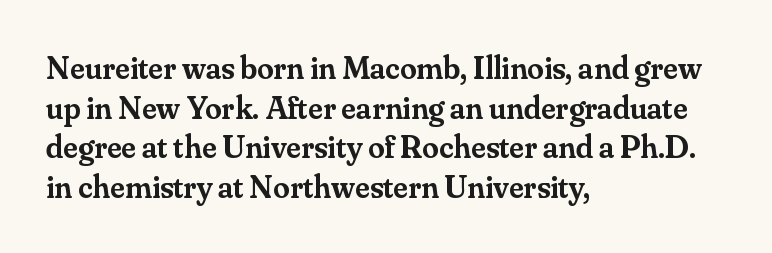
This rendering features lettering with no underline. These lines are composed in type with serifs. The face used here is a semibold: visibly heavier than regular, lighter than bold. The setting favours the left margin, as ordinary paragraphs usually do. Ordinary non-slanted type is in use. Note the varied advance widths — an 'i' is clearly narrower than an 'm'.
